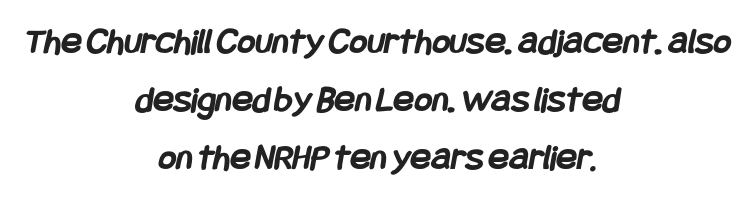
Q: Is the text bold? A: Yes.
Q: Is the typeface a serif or a sans-serif typeface? A: Sans-serif.
Q: Is the text underlined? A: No.
Q: How is the paragraph aligned? A: Centered.
Q: Is the spacing between letters normal or unusually wide? A: Normal.
Q: Is the spacing between lines tight, normal or loose? A: Normal.
Q: Width (condensed, normal, or wide)? A: Condensed.
Q: Stroke contrast? A: Low.
Q: x-height? A: Large.
